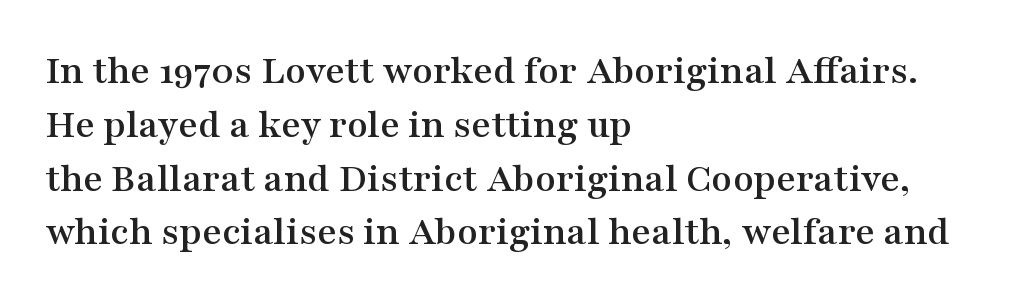
Q: Is the text italic (slanted)? A: No, it is upright.
Q: Is the typeface a serif or a sans-serif typeface? A: Serif.
Q: Is the text underlined? A: No.
Q: How is the paragraph aligned? A: Left-aligned.
Q: Is the spacing between letters normal or unusually wide? A: Normal.
Q: Is the spacing between lines tight, normal or loose? A: Normal.
Q: Width (condensed, normal, or wide)? A: Wide.
Q: Stroke contrast? A: Medium.
Q: x-height? A: Medium.
Q: Monospaced? A: No.
